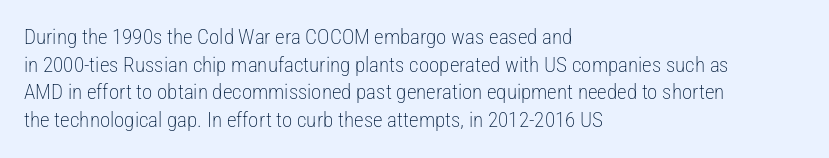
The image shows 21 px text type, upright; set left-aligned, normal line spacing (1.32x), normal letter spacing, not underlined.
